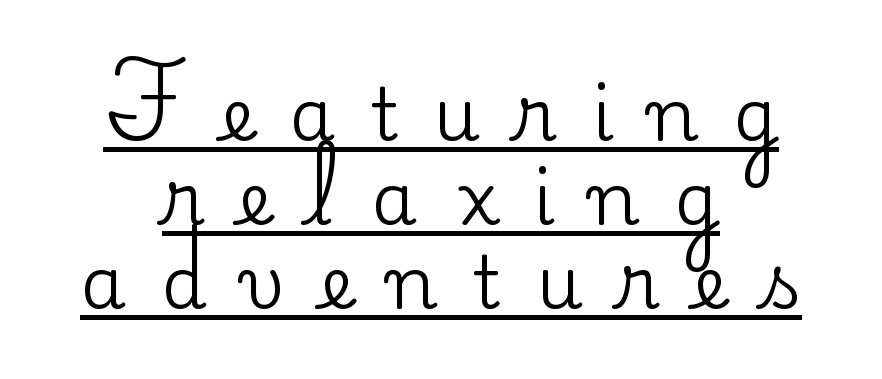
The image shows 73 px serif type, upright; set centered, tight line spacing (1.15x), unusually wide letter spacing (+0.48 em), underlined; low stroke contrast and a small x-height.
